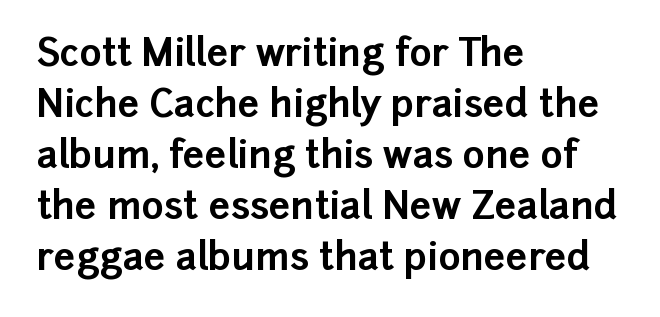
Q: Is the text bold? A: Yes.
Q: Is the text italic (slanted)? A: No, it is upright.
Q: Is the typeface a serif or a sans-serif typeface? A: Sans-serif.
Q: Is the text underlined? A: No.
Q: How is the paragraph aligned? A: Left-aligned.
Q: Is the spacing between letters normal or unusually wide? A: Normal.
Q: Is the spacing between lines tight, normal or loose? A: Normal.
Q: Width (condensed, normal, or wide)? A: Normal.
Q: Stroke contrast? A: Low.
Q: x-height? A: Medium.
Q: Monospaced? A: No.
